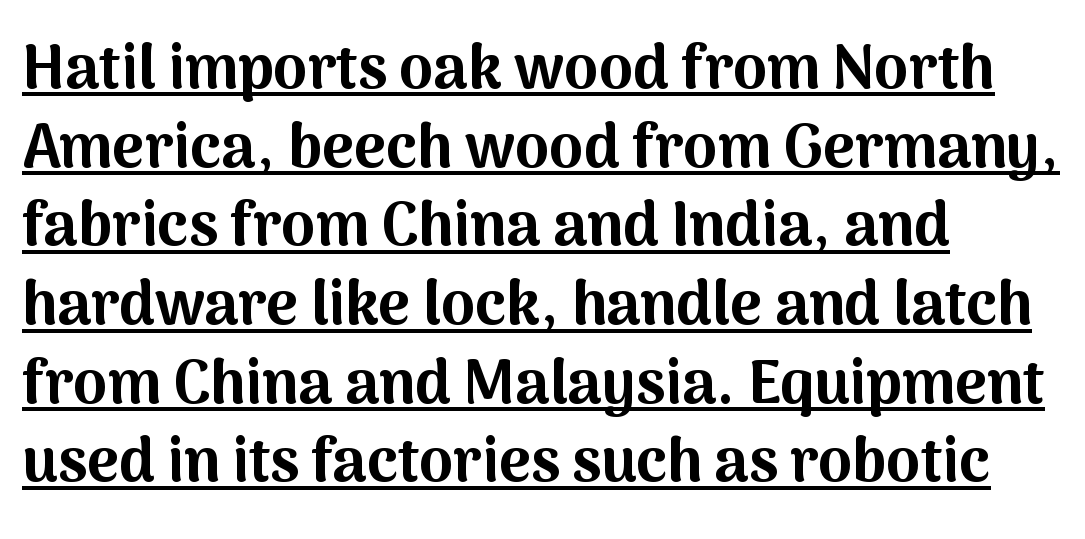
In terms of letterspacing, this is plain default setting. Strokes here are thick enough to call this a true bold. Observe the absence of serifs on each vertical stroke in this sample. The leading is moderate, giving the passage an even texture. In terms of posture, this sample is upright.
